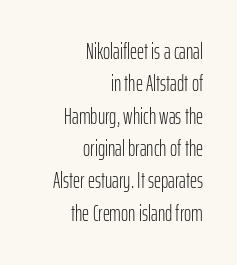
{"italic": "no", "bold": "no", "underline": "no", "align": "right", "line_spacing": "normal", "line_spacing_ratio": 1.47, "letter_spacing": "normal", "letter_spacing_em": 0.0, "glyph_px": 22}
